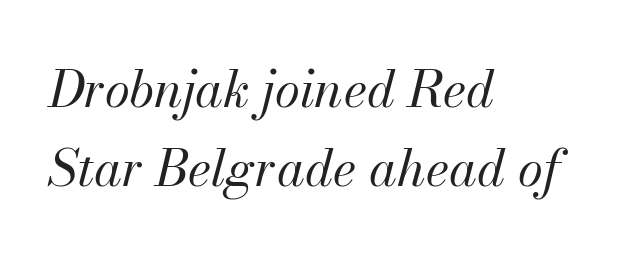
{"italic": "yes", "lean": "right", "slant_degrees": 13, "bold": "no", "weight": "regular", "width": "normal", "stroke_contrast": "medium", "x_height": "small", "monospaced": "no", "underline": "no", "align": "left", "line_spacing": "normal", "line_spacing_ratio": 1.55, "letter_spacing": "normal", "letter_spacing_em": 0.0, "glyph_px": 51}
